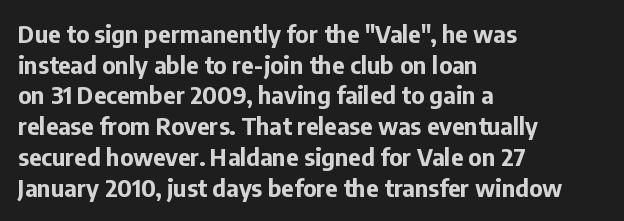
{"italic": "no", "bold": "yes", "underline": "no", "align": "left", "line_spacing": "normal", "line_spacing_ratio": 1.28, "letter_spacing": "normal", "letter_spacing_em": 0.0, "glyph_px": 24}
